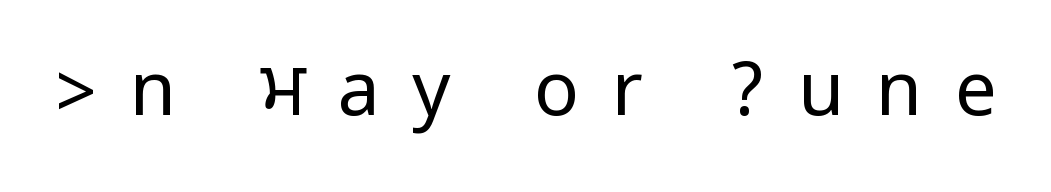
Think standard paragraph weight, or any step lighter than that. Type without underlining. Classification — sans serif. Is the letter spacing exaggerated? Yes — the characters are pushed far apart. Characters remain perfectly vertical along every line.
